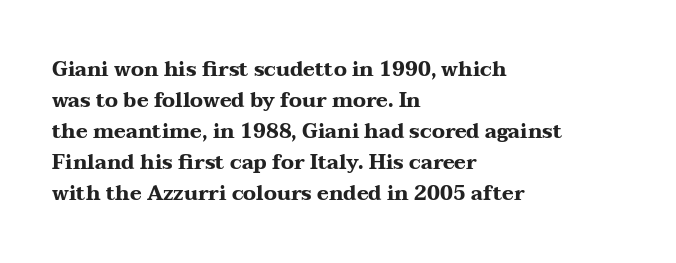
The image shows 20 px bold type, upright; set left-aligned, normal line spacing (1.55x), normal letter spacing, not underlined.
